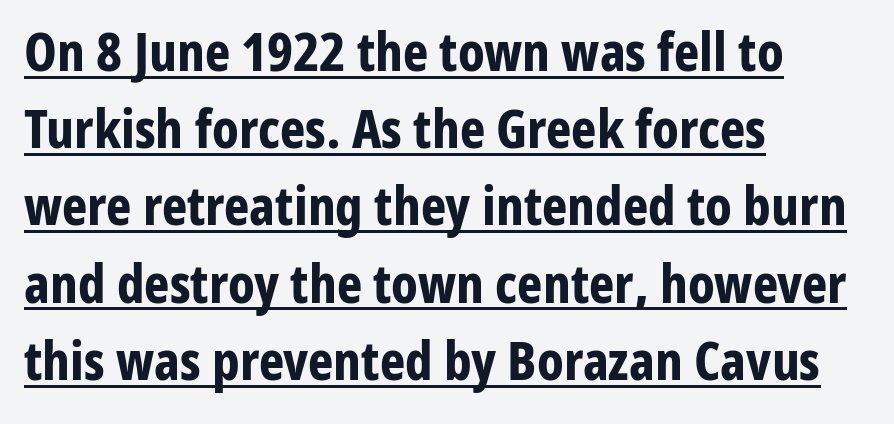
Q: Is the text bold? A: Yes.
Q: Is the text italic (slanted)? A: No, it is upright.
Q: Is the typeface a serif or a sans-serif typeface? A: Sans-serif.
Q: Is the text underlined? A: Yes.
Q: How is the paragraph aligned? A: Left-aligned.
Q: Is the spacing between letters normal or unusually wide? A: Normal.
Q: Is the spacing between lines tight, normal or loose? A: Normal.
Q: Width (condensed, normal, or wide)? A: Condensed.
Q: Stroke contrast? A: Low.
Q: x-height? A: Medium.
Q: Monospaced? A: No.
